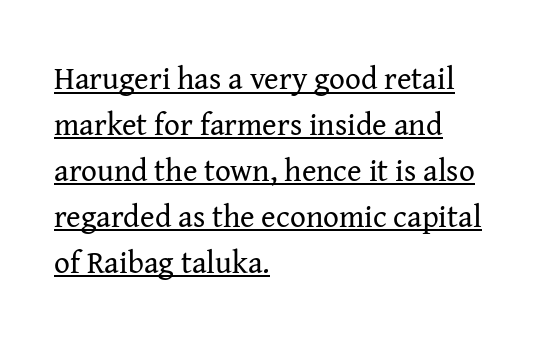
Q: Is the text bold? A: No.
Q: Is the text italic (slanted)? A: No, it is upright.
Q: Is the typeface a serif or a sans-serif typeface? A: Serif.
Q: Is the text underlined? A: Yes.
Q: How is the paragraph aligned? A: Left-aligned.
Q: Is the spacing between letters normal or unusually wide? A: Normal.
Q: Is the spacing between lines tight, normal or loose? A: Normal.
Q: Width (condensed, normal, or wide)? A: Normal.
Q: Stroke contrast? A: Medium.
Q: x-height? A: Medium.
Q: Monospaced? A: No.
